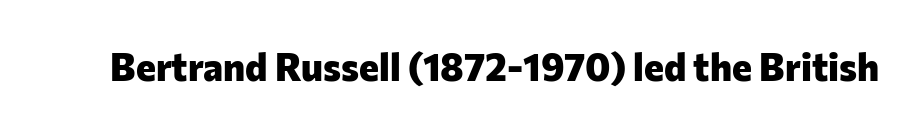
The image shows 38 px heavy sans-serif type, upright; set normal letter spacing, not underlined; low stroke contrast and a medium x-height.
